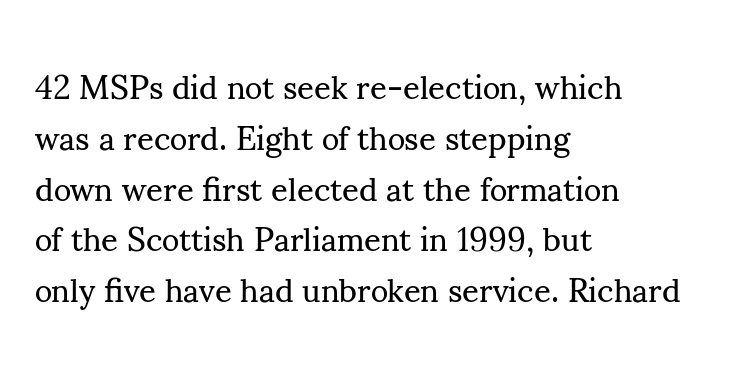
Q: Is the text bold? A: No.
Q: Is the text italic (slanted)? A: No, it is upright.
Q: Is the typeface a serif or a sans-serif typeface? A: Serif.
Q: Is the text underlined? A: No.
Q: How is the paragraph aligned? A: Left-aligned.
Q: Is the spacing between letters normal or unusually wide? A: Normal.
Q: Is the spacing between lines tight, normal or loose? A: Normal.
Q: Width (condensed, normal, or wide)? A: Normal.
Q: Stroke contrast? A: Medium.
Q: x-height? A: Small.
Q: Monospaced? A: No.
